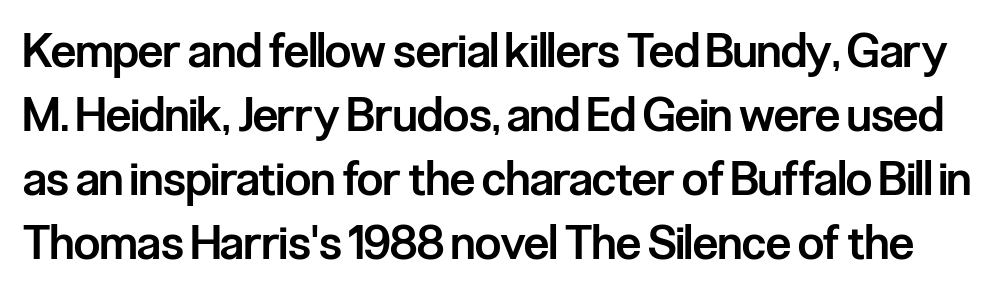
Q: Is the text bold? A: Semi-bold.
Q: Is the text italic (slanted)? A: No, it is upright.
Q: Is the typeface a serif or a sans-serif typeface? A: Sans-serif.
Q: Is the text underlined? A: No.
Q: Is the spacing between letters normal or unusually wide? A: Normal.
Q: Is the spacing between lines tight, normal or loose? A: Normal.
Q: Width (condensed, normal, or wide)? A: Condensed.
Q: Stroke contrast? A: Low.
Q: x-height? A: Medium.
Q: Monospaced? A: No.
